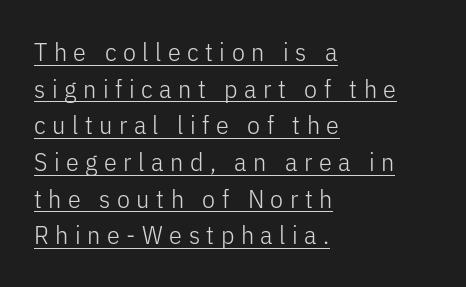
{"italic": "no", "bold": "no", "underline": "yes", "align": "left", "line_spacing": "normal", "line_spacing_ratio": 1.41, "letter_spacing": "wide", "letter_spacing_em": 0.25, "glyph_px": 26}
